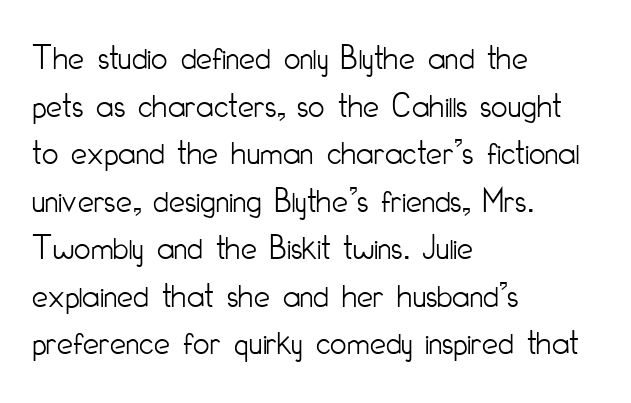
No extra tracking has been applied to these lines. These lines are composed in type without serifs. The typesetter chose a ragged-right arrangement here. The rendering uses a moderate line-height, typical for paragraphs. The glyphs are unaccompanied by any horizontal stroke below them.
